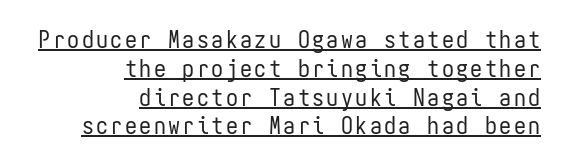
The lettering stays uniformly vertical, giving the passage a roman look. The strokes carry an ordinary text weight at most. Caption: multi-line text, flush right, ragged left. Somebody hit Ctrl+U on this one — the words are underlined.
